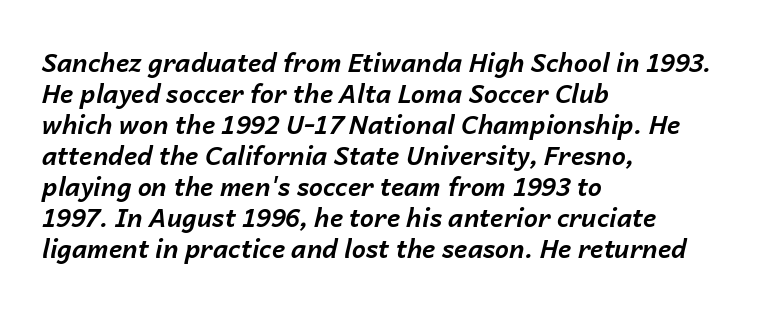
The font's italic variant was chosen for this text. The lines are quadded left. Is the type bold? Yes — the strokes are clearly thick and heavy. The passage shown is not underscored anywhere.
